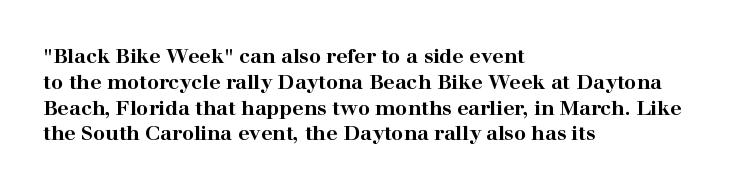
A typesetter would call this zero additional tracking. A classic flush-left, rag-right setting is used for this passage. The letters stand upright; this is a roman face. The glyphs are unaccompanied by any horizontal stroke below them. Line spacing here is normal.
